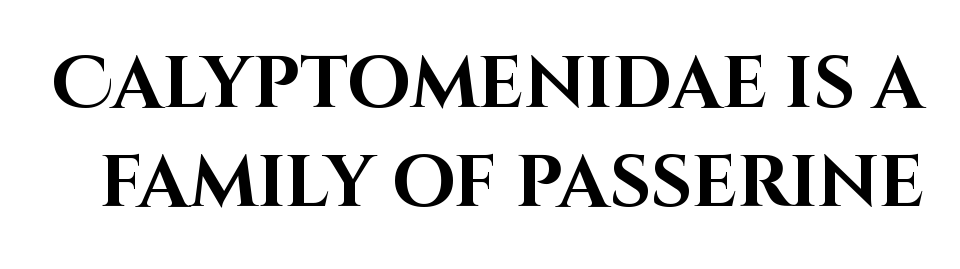
Do the letters lean? They stand straight. Vertical spacing — default. These lines are composed in type without serifs. A clean baseline with only descenders dipping below it.
